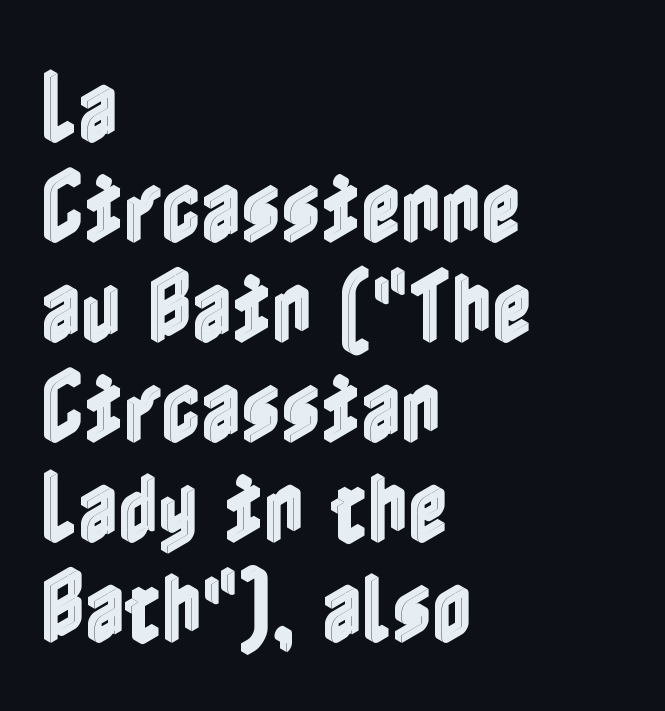
Q: Is the text italic (slanted)? A: No, it is upright.
Q: Is the text underlined? A: No.
Q: How is the paragraph aligned? A: Left-aligned.
Q: Is the spacing between letters normal or unusually wide? A: Normal.
Q: Is the spacing between lines tight, normal or loose? A: Normal.
Q: Width (condensed, normal, or wide)? A: Condensed.
Q: x-height? A: Medium.
